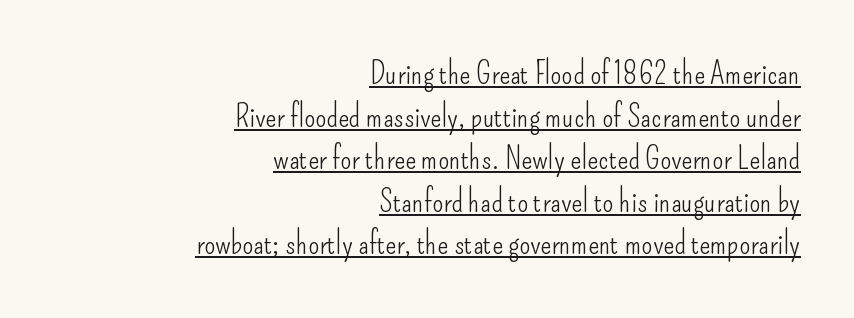
The image shows 32 px light, condensed sans-serif type, upright; set right-aligned, normal line spacing (1.33x), normal letter spacing, underlined; low stroke contrast and a small x-height.
